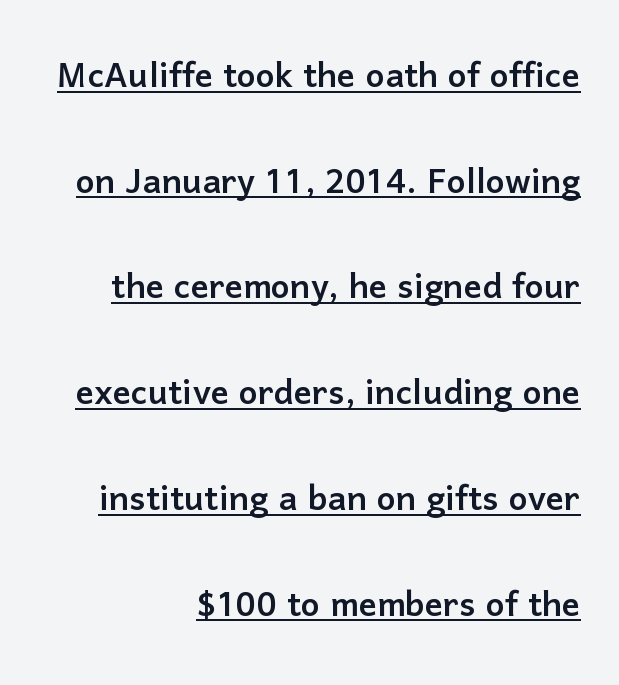
The image shows 45 px sans-serif type, upright; set right-aligned, loose line spacing (2.35x), normal letter spacing, underlined; low stroke contrast and a medium x-height.
